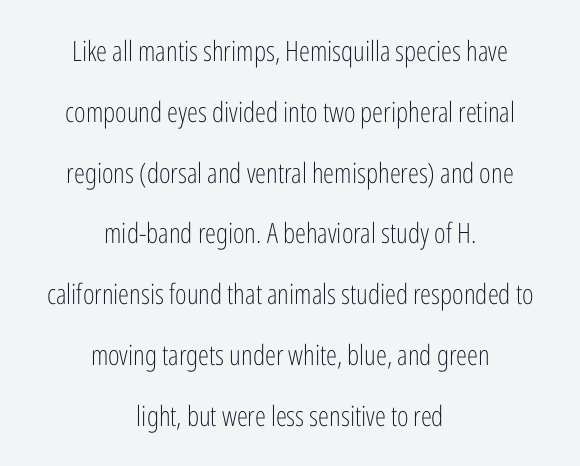
The image shows 28 px light, condensed sans-serif type, upright; set centered, loose line spacing (2.17x), normal letter spacing, not underlined; low stroke contrast and a medium x-height.
